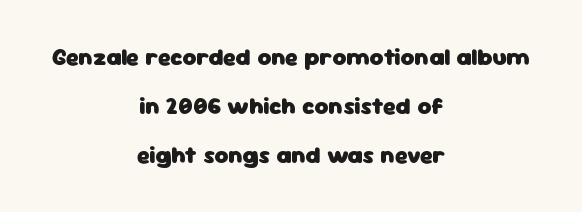
Q: Is the text bold? A: Yes.
Q: Is the text italic (slanted)? A: No, it is upright.
Q: Is the text underlined? A: No.
Q: How is the paragraph aligned? A: Centered.
Q: Is the spacing between letters normal or unusually wide? A: Normal.
Q: Is the spacing between lines tight, normal or loose? A: Loose.
